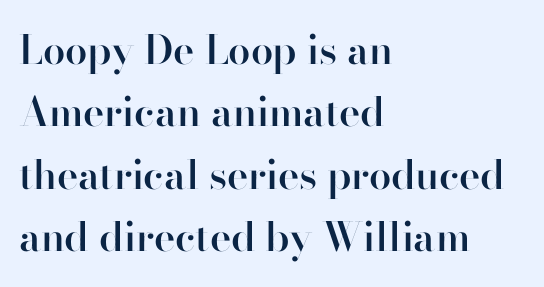
{"serif": "no", "italic": "no", "bold": "semi", "weight": "semibold", "width": "normal", "stroke_contrast": "high", "x_height": "small", "monospaced": "no", "underline": "no", "align": "left", "line_spacing": "normal", "line_spacing_ratio": 1.56, "letter_spacing": "normal", "letter_spacing_em": 0.0, "glyph_px": 40}
